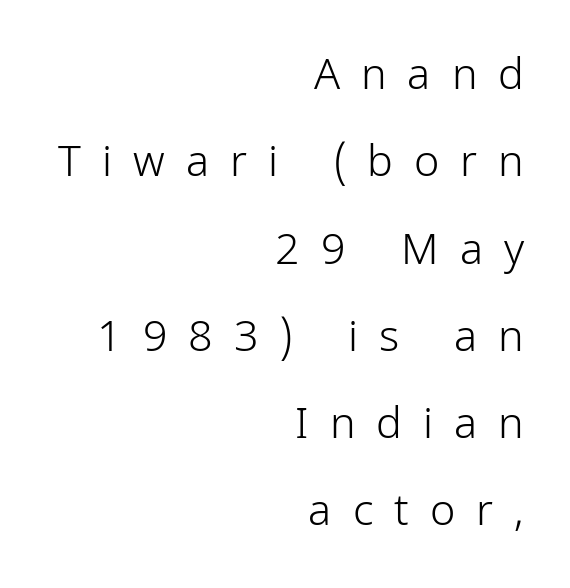
Q: Is the text bold? A: No.
Q: Is the text italic (slanted)? A: No, it is upright.
Q: Is the typeface a serif or a sans-serif typeface? A: Sans-serif.
Q: Is the text underlined? A: No.
Q: How is the paragraph aligned? A: Right-aligned.
Q: Is the spacing between letters normal or unusually wide? A: Unusually wide.
Q: Is the spacing between lines tight, normal or loose? A: Loose.
Q: Width (condensed, normal, or wide)? A: Condensed.
Q: Stroke contrast? A: Low.
Q: x-height? A: Medium.
Q: Monospaced? A: No.
